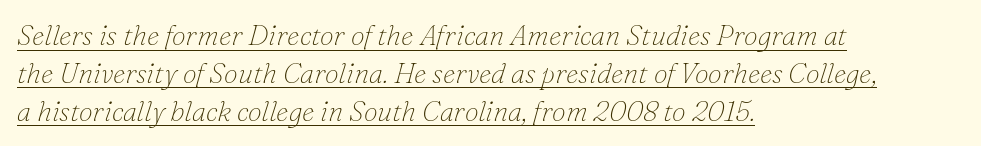
A typesetter would call this proportional, since set widths differ per character. Normally led — the rows are evenly, conventionally spaced. Designer's note — italics engaged. The type family on display is of the serif kind. In terms of letterspacing, this is plain default setting. Is the stroke heavy? The answer is a plain regular-or-lighter.
